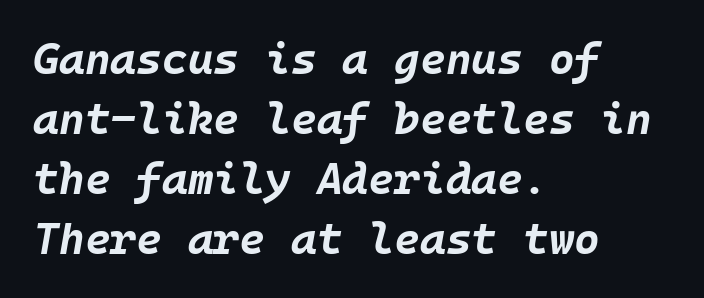
Compared with typical paragraphs, the rows here are spaced about the same. Tracking value appears to be zero — textbook default spacing. The rag falls on the right side of this text block. Any mark beneath the type? The region is blank. There's an unmistakable incline to the writing here.
